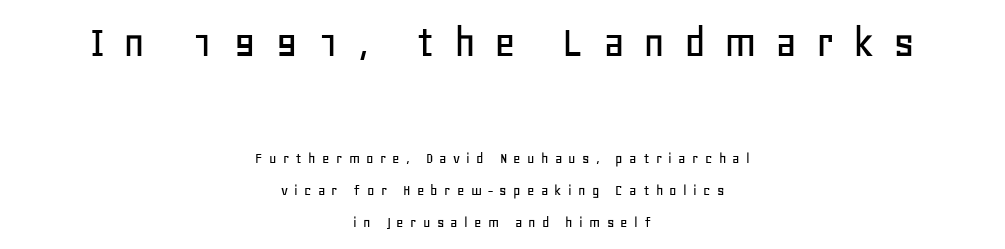
These two chunks differ in scale, with the top chunk taking the larger measure. How would I describe the line gaps? Wide and relaxed. A typesetter would mark this as roman, not italic. The tracking reads as deliberately expanded to a designer's eye.
